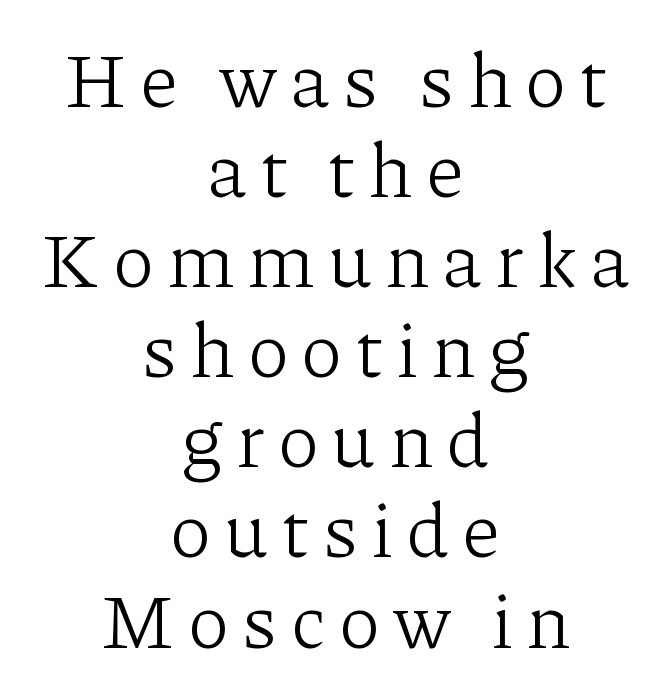
{"serif": "yes", "italic": "no", "bold": "no", "weight": "light", "width": "normal", "stroke_contrast": "low", "x_height": "medium", "monospaced": "no", "underline": "no", "align": "center", "line_spacing_ratio": 1.17, "glyph_px": 77}
